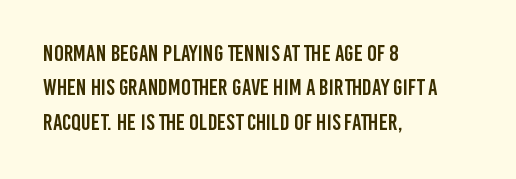
The image shows 23 px text type, upright; set left-aligned, normal line spacing (1.5x), normal letter spacing, not underlined.
